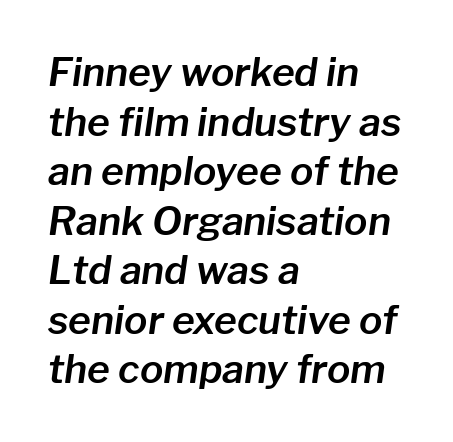
Check under the words: just untouched page. Horizontal alignment here is leftward, the default for most running prose. Inter-character spacing is left at the font's built-in metrics. This sample has the flowing, uneven cadence of proportional lettering. If you drew a line through each stem, it would be angled. How would I describe the line gaps? Plain and ordinary.
